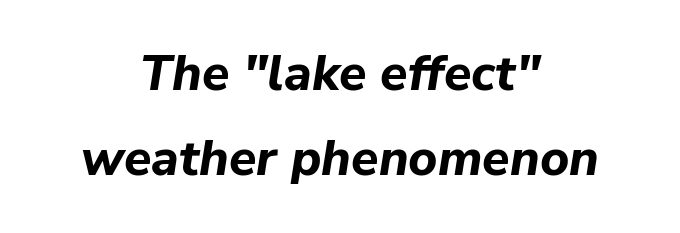
The sample has been set heavy, in full bold. Is this a fixed-width face? No — the glyphs have proportional, varying widths. Is the block centered? Yes — each line is placed symmetrically about the middle. Is the letter spacing exaggerated? No — it looks like the ordinary default. Tall strokes in this sample are angled rather than plumb. The specimen omits any rule beneath the text block's lines.
